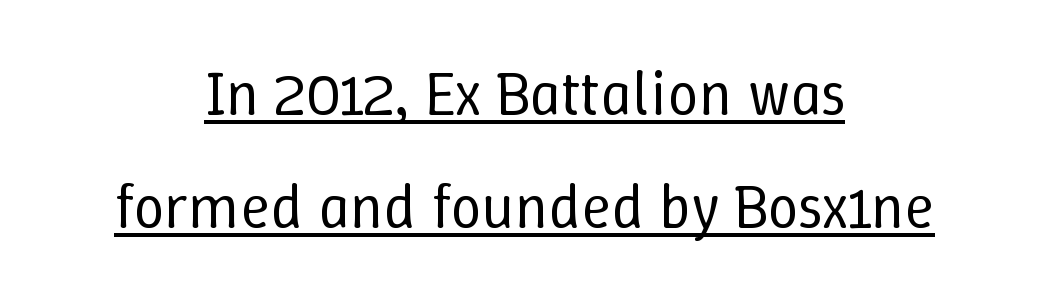
The image shows 62 px regular-weight type, upright; set centered, line spacing 1.82x, normal letter spacing, underlined; low stroke contrast and a medium x-height.
